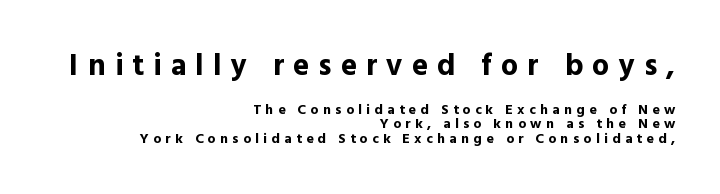
{"serif": "no", "italic": "no", "bold": "yes", "weight": "bold", "width": "normal", "x_height": "medium", "monospaced": "no", "underline": "no", "align": "right", "line_spacing": "tight", "line_spacing_ratio": 1.03, "letter_spacing": "wide", "letter_spacing_em": 0.31, "larger_block": "first", "size_ratio": 2.14, "glyph_px": 30}
